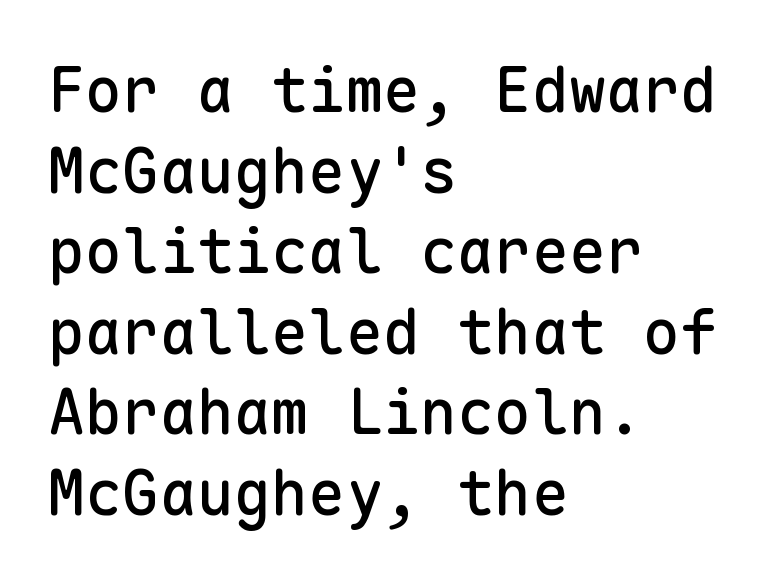
The image shows 62 px sans-serif type, upright, monospaced; set left-aligned, normal line spacing (1.3x), normal letter spacing, not underlined; low stroke contrast and a medium x-height.
